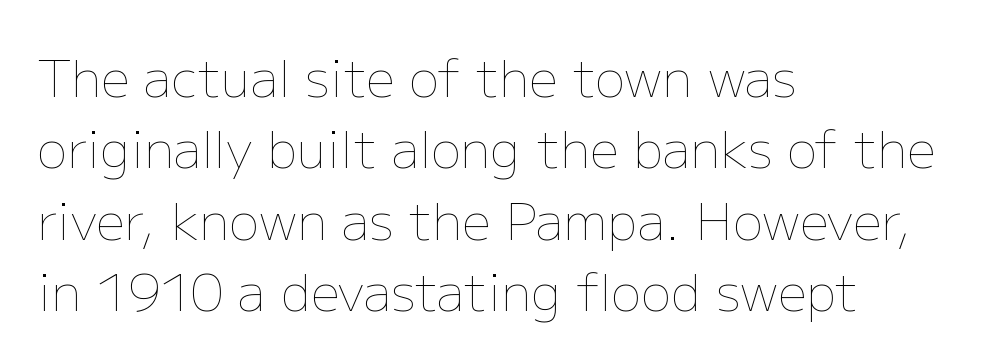
Letters have the restrained weight of plain body copy at most. The leading is moderate, giving the passage an even texture. Spacing between characters is what you'd get straight out of the box. Horizontally, the lines are justified to the leading edge only. The letters stand straight up with perfectly vertical stems. Here the designer chose a conventional face with non-uniform glyph widths.
